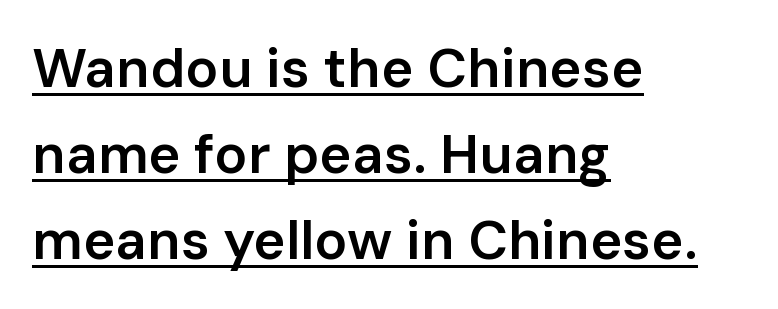
{"serif": "no", "italic": "no", "bold": "semi", "weight": "semibold", "width": "normal", "stroke_contrast": "low", "x_height": "medium", "monospaced": "no", "underline": "yes", "align": "left", "line_spacing": "normal", "line_spacing_ratio": 1.56, "letter_spacing": "normal", "letter_spacing_em": 0.0, "glyph_px": 55}
